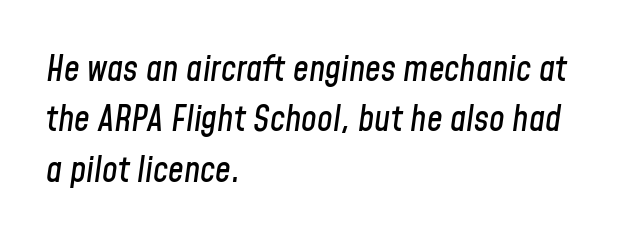
All the whitespace from short lines collects on the right. Check the space under the baseline: it is left empty. Tracking here is standard; glyphs follow each other at the usual distance. This sample keeps an unexceptional amount of space between lines.
